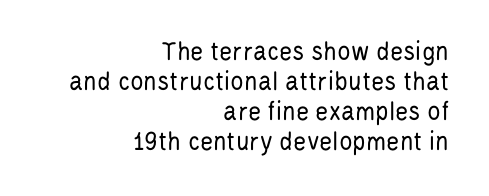
Q: Is the text bold? A: No.
Q: Is the text italic (slanted)? A: No, it is upright.
Q: Is the typeface a serif or a sans-serif typeface? A: Sans-serif.
Q: Is the text underlined? A: No.
Q: How is the paragraph aligned? A: Right-aligned.
Q: Is the spacing between letters normal or unusually wide? A: Normal.
Q: Is the spacing between lines tight, normal or loose? A: Tight.
Q: Width (condensed, normal, or wide)? A: Condensed.
Q: Stroke contrast? A: Low.
Q: x-height? A: Large.
Q: Monospaced? A: No.
